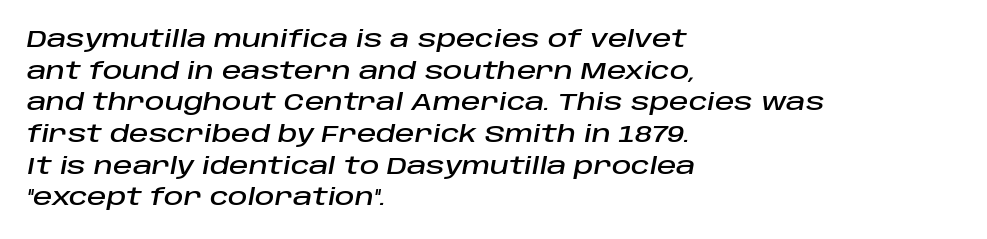
A normal amount of white space separates one row of letters from the next. Line starts are locked; line ends wander. Emphasis-style slanted type is in use. The strip under each line holds only bare page. Between one letter and the next there's only the usual sliver of space.
